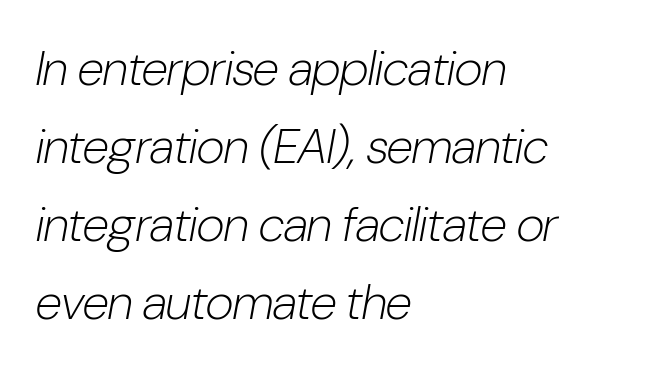
{"italic": "yes", "lean": "right", "slant_degrees": 10, "bold": "no", "weight": "light", "width": "condensed", "stroke_contrast": "low", "x_height": "medium", "monospaced": "no", "underline": "no", "align": "left", "line_spacing": "normal", "line_spacing_ratio": 1.59, "letter_spacing": "normal", "letter_spacing_em": 0.0, "glyph_px": 49}
